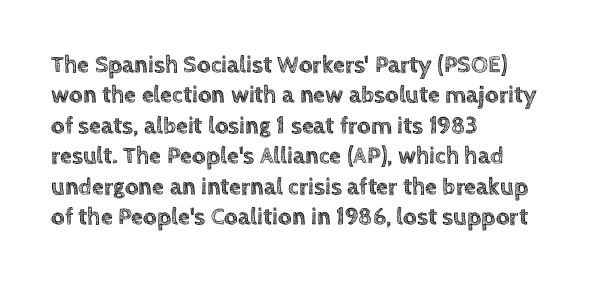
The image shows 24 px text type, upright; set left-aligned, normal line spacing (1.27x), normal letter spacing, not underlined.
